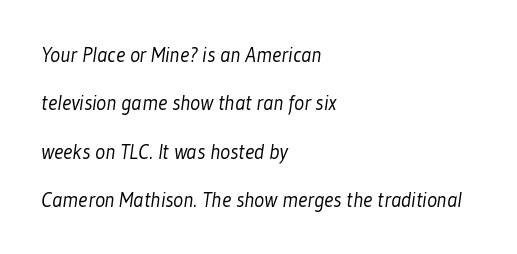
Q: Is the text bold? A: No.
Q: Is the text underlined? A: No.
Q: How is the paragraph aligned? A: Left-aligned.
Q: Is the spacing between letters normal or unusually wide? A: Normal.
Q: Is the spacing between lines tight, normal or loose? A: Loose.
